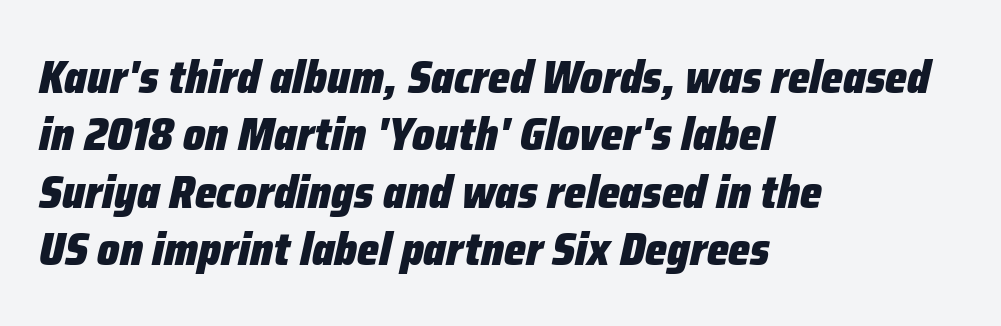
The image shows 47 px heavy, condensed type, italic (leaning right); set left-aligned, line spacing 1.22x, normal letter spacing, not underlined; low stroke contrast and a medium x-height.
